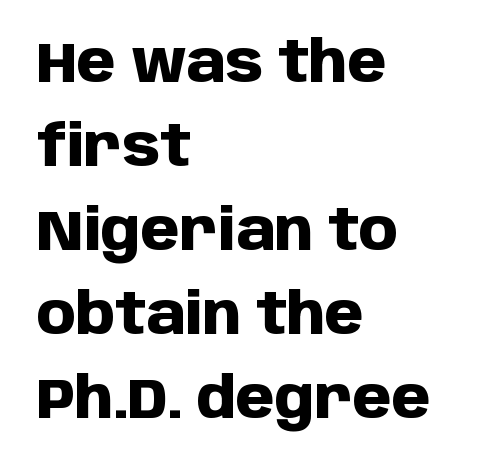
The image shows 56 px heavy sans-serif type, upright; set left-aligned, normal line spacing (1.5x), normal letter spacing, not underlined; low stroke contrast and a large x-height.
